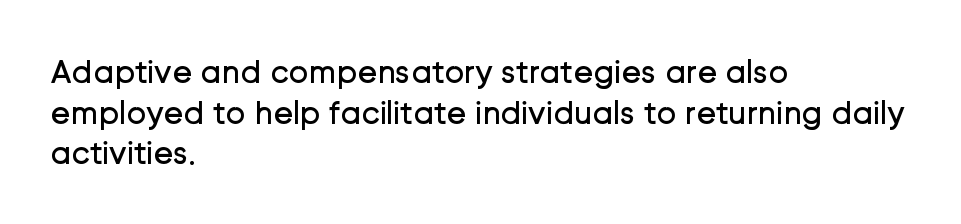
The image shows 33 px regular-weight sans-serif type, upright; set left-aligned, line spacing 1.23x, normal letter spacing, not underlined; low stroke contrast and a medium x-height.
